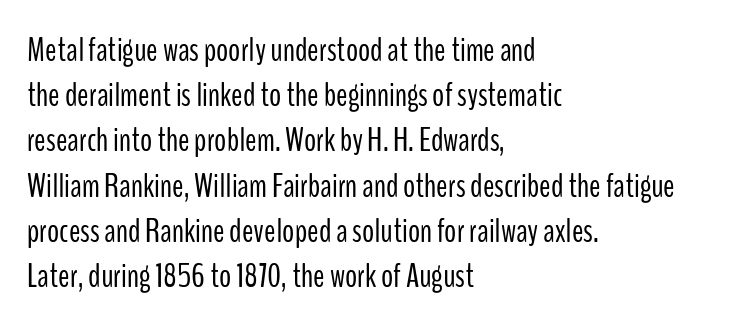
{"serif": "no", "italic": "no", "bold": "no", "weight": "light", "width": "condensed", "stroke_contrast": "low", "x_height": "medium", "monospaced": "no", "underline": "no", "align": "left", "line_spacing": "normal", "line_spacing_ratio": 1.33, "letter_spacing": "normal", "letter_spacing_em": 0.0, "glyph_px": 34}
